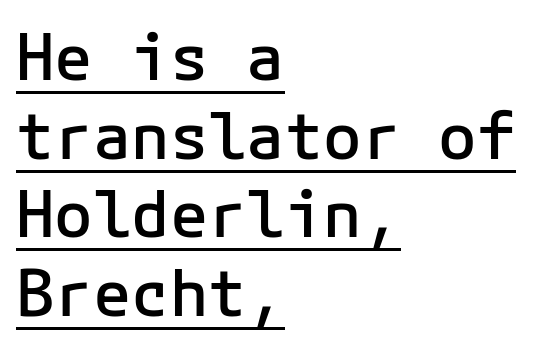
The image shows 64 px semibold sans-serif type, upright; set left-aligned, line spacing 1.23x, normal letter spacing, underlined; low stroke contrast and a medium x-height.
